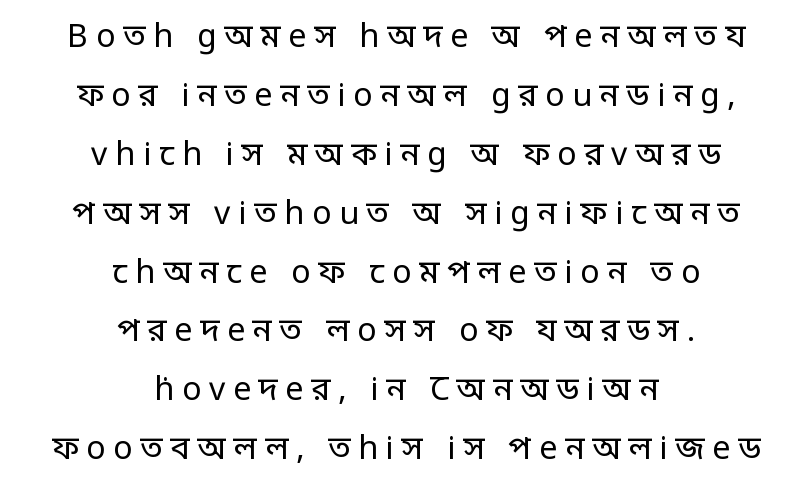
{"serif": "no", "italic": "no", "bold": "no", "weight": "regular", "width": "condensed", "stroke_contrast": "low", "monospaced": "no", "underline": "no", "align": "center", "line_spacing_ratio": 1.84, "letter_spacing": "wide", "letter_spacing_em": 0.24, "glyph_px": 32}
